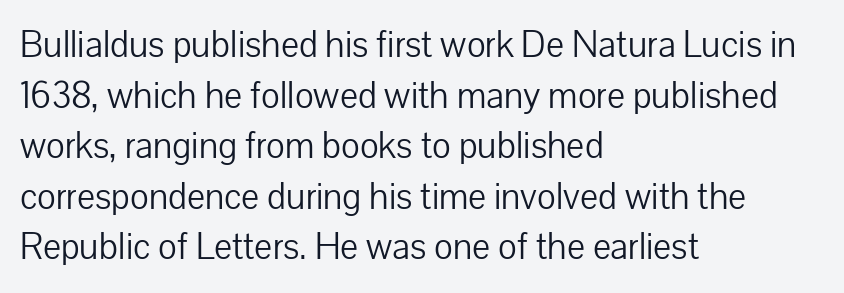
Posture: straight, roman, zero tilt. There is no visible air inserted between adjacent glyphs. One-word summary of the alignment: left. Successive baselines arrive at the customary interval. Look at the bottom of the vertical strokes: they stop flat, with no serifs. The words here are not underlined.
